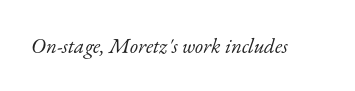
Q: Is the text bold? A: No.
Q: Is the text italic (slanted)? A: Yes, it leans right by about 17 degrees.
Q: Is the text underlined? A: No.
Q: Is the spacing between letters normal or unusually wide? A: Normal.
